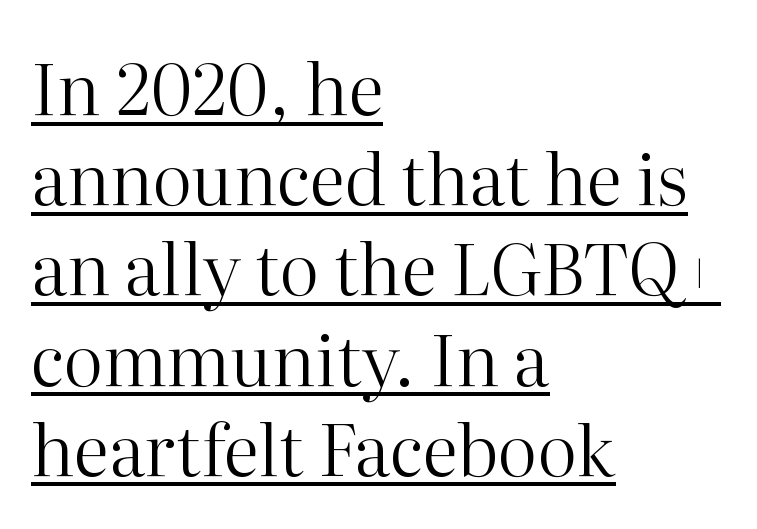
{"serif": "yes", "italic": "no", "bold": "no", "weight": "regular", "width": "normal", "stroke_contrast": "high", "x_height": "medium", "monospaced": "no", "underline": "yes", "align": "left", "line_spacing": "normal", "line_spacing_ratio": 1.27, "letter_spacing": "normal", "letter_spacing_em": 0.0, "glyph_px": 71}
